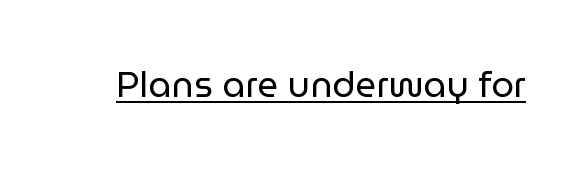
The image shows 36 px regular-weight sans-serif type, upright; set normal letter spacing, underlined; low stroke contrast and a medium x-height.
